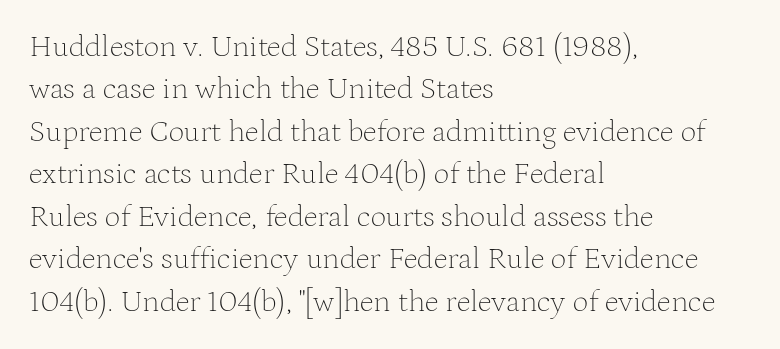
Q: Is the text bold? A: No.
Q: Is the text italic (slanted)? A: No, it is upright.
Q: Is the typeface a serif or a sans-serif typeface? A: Serif.
Q: Is the text underlined? A: No.
Q: How is the paragraph aligned? A: Left-aligned.
Q: Is the spacing between letters normal or unusually wide? A: Normal.
Q: Is the spacing between lines tight, normal or loose? A: Normal.
Q: Width (condensed, normal, or wide)? A: Normal.
Q: Stroke contrast? A: Medium.
Q: x-height? A: Medium.
Q: Monospaced? A: No.
